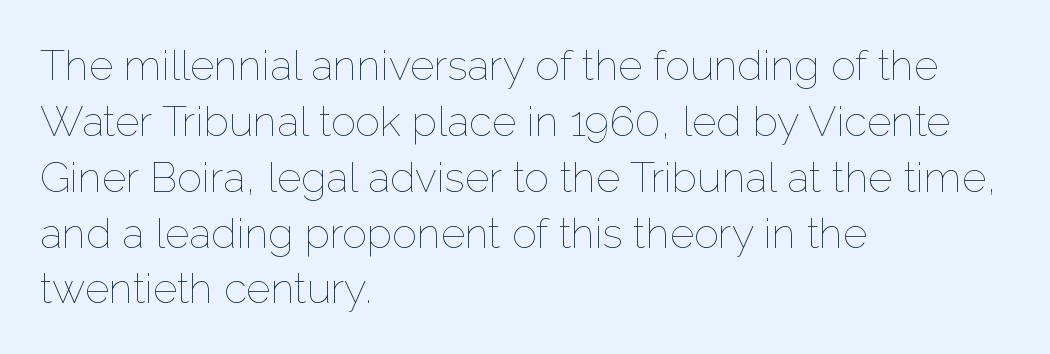
Q: Is the text bold? A: No.
Q: Is the text italic (slanted)? A: No, it is upright.
Q: Is the text underlined? A: No.
Q: How is the paragraph aligned? A: Left-aligned.
Q: Is the spacing between letters normal or unusually wide? A: Normal.
Q: Is the spacing between lines tight, normal or loose? A: Normal.
Q: Width (condensed, normal, or wide)? A: Normal.
Q: Stroke contrast? A: Low.
Q: x-height? A: Medium.
Q: Monospaced? A: No.
